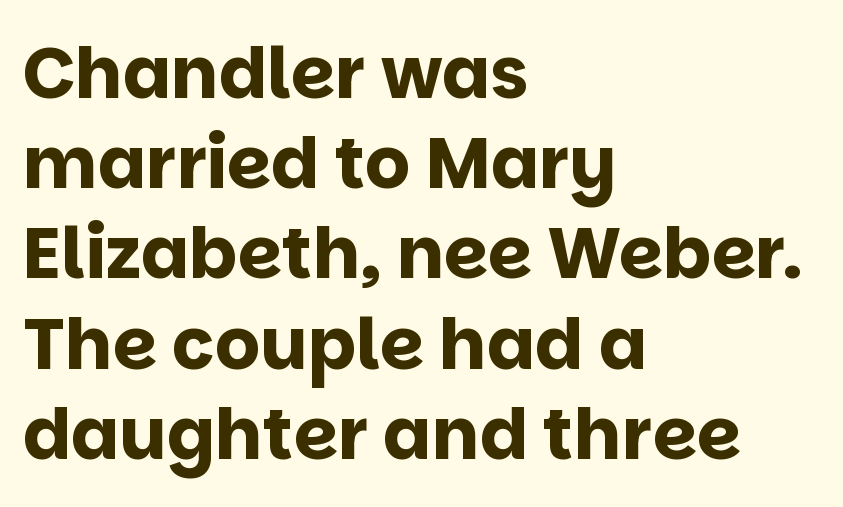
{"serif": "no", "italic": "no", "bold": "yes", "weight": "bold", "width": "normal", "stroke_contrast": "low", "x_height": "large", "monospaced": "no", "underline": "no", "align": "left", "line_spacing": "normal", "line_spacing_ratio": 1.27, "letter_spacing": "normal", "letter_spacing_em": 0.0, "glyph_px": 71}
